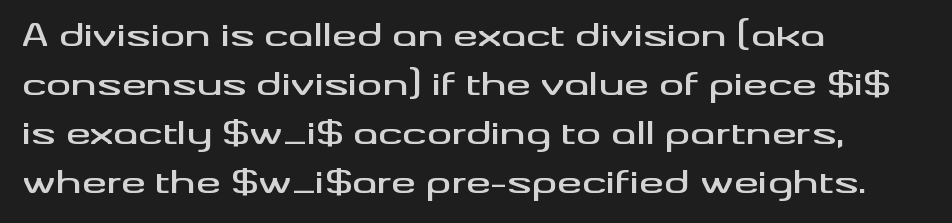
The image shows 31 px wide sans-serif type, upright; set left-aligned, normal line spacing (1.58x), normal letter spacing, not underlined; medium stroke contrast and a small x-height.
